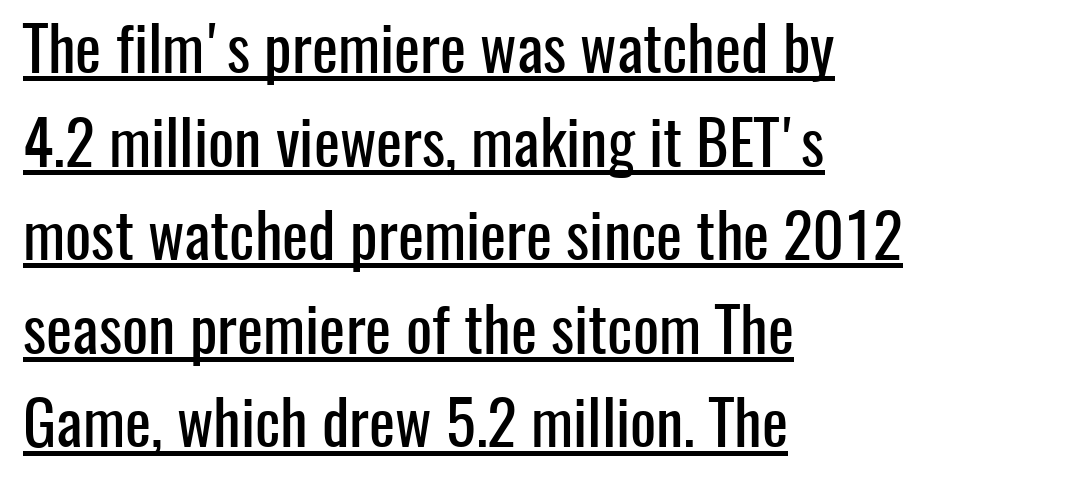
A roman cut, with each character standing at attention. Students, note that the glyphs here touch the page at normal intervals. Like a heading marked for emphasis, these lines bear an underscore. The passage shown is typed in a proportional face where columns would drift.
